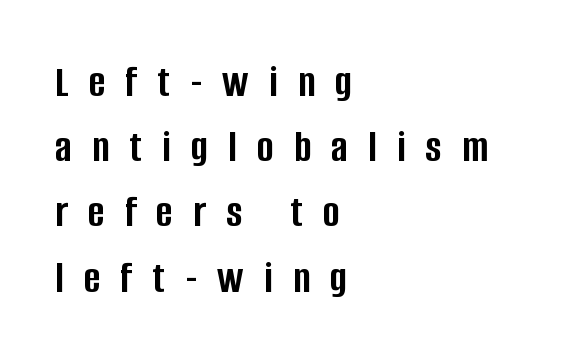
Each word looks stretched out because of the extra space between its letters. A sans-serif font was chosen for this passage. If you drew a line through each stem, it would be perfectly vertical. The rendering uses natural spacing where letterforms have individual widths. Bold? Absolutely — the strokes are thick and heavy. This block has exactly the height ordinary leading produces.
